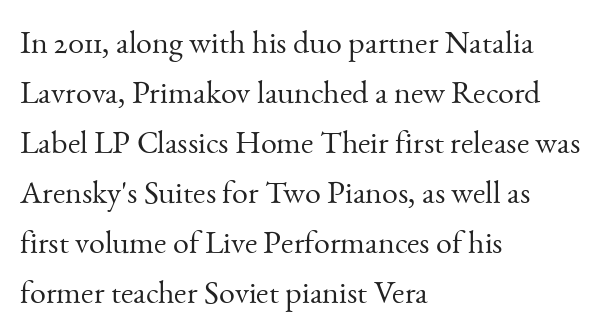
The image shows 32 px light serif type, upright; set left-aligned, normal line spacing (1.56x), normal letter spacing, not underlined; medium stroke contrast and a small x-height.
